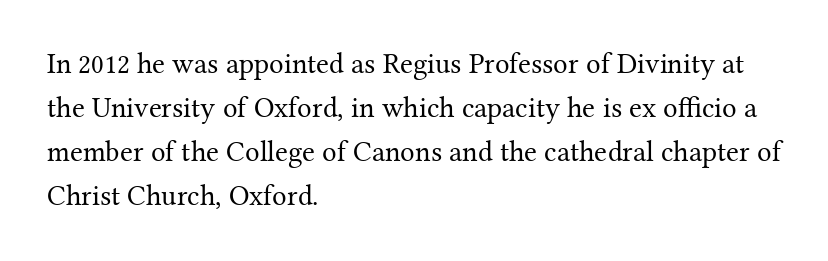
The image shows 29 px regular-weight serif type, upright; set left-aligned, normal line spacing (1.52x), normal letter spacing, not underlined; medium stroke contrast and a medium x-height.
